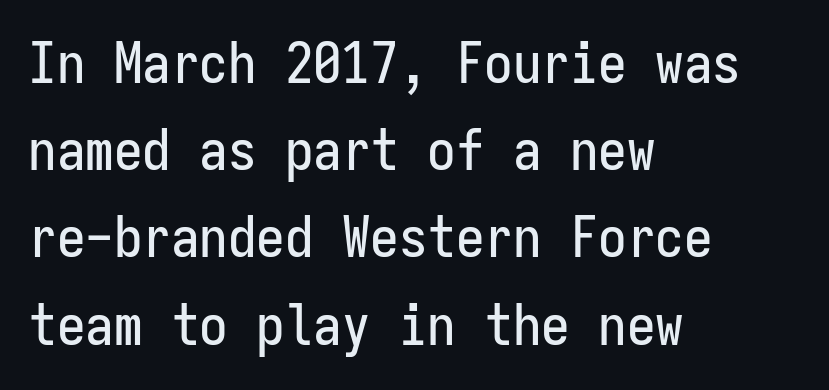
The image shows 57 px condensed sans-serif type, upright, monospaced; set left-aligned, normal line spacing (1.53x), normal letter spacing, not underlined; low stroke contrast and a medium x-height.
